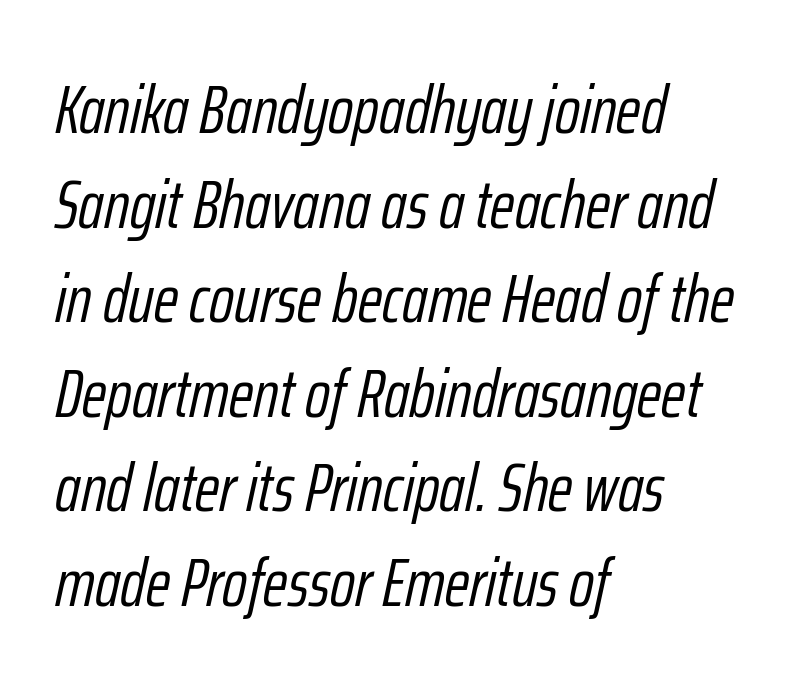
The image shows 68 px light, condensed type, italic (leaning right); set left-aligned, normal line spacing (1.39x), normal letter spacing, not underlined; low stroke contrast and a medium x-height.
